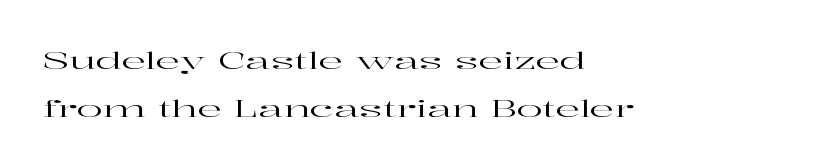
The lines in this sample share a left origin and differ only in where they stop. Descenders hang freely into open space. A typesetter would call this zero additional tracking. A typesetter would mark this as roman, not italic. The leading is generous, giving the passage an open texture.
